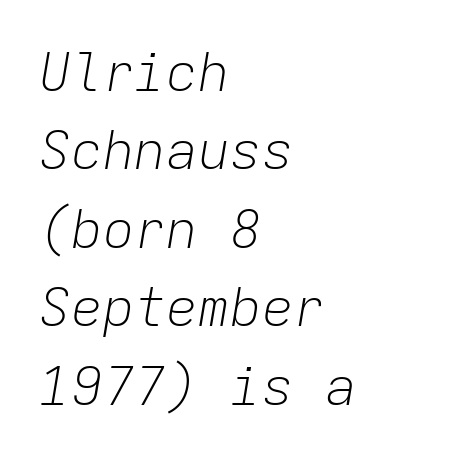
The image shows 53 px light type, italic (leaning right), monospaced; set left-aligned, normal line spacing (1.48x), normal letter spacing, not underlined; low stroke contrast and a medium x-height.
